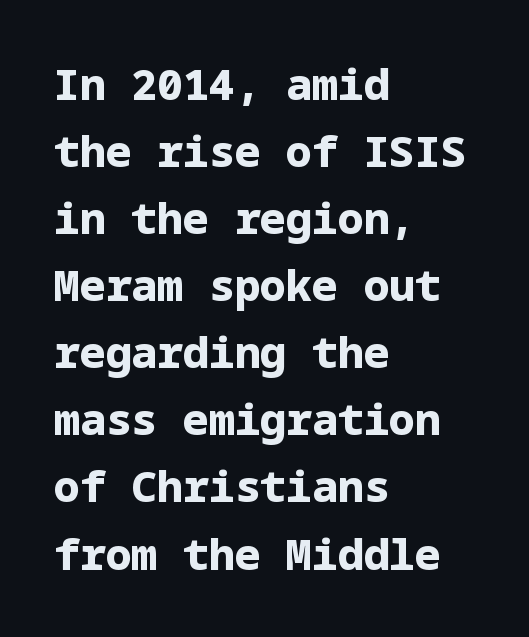
The image shows 43 px bold sans-serif type, upright; set left-aligned, normal line spacing (1.56x), normal letter spacing, not underlined; low stroke contrast and a medium x-height.
